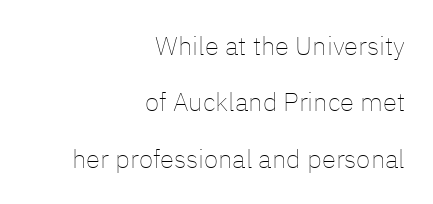
The image shows 26 px text type, upright; set right-aligned, loose line spacing (2.17x), normal letter spacing, not underlined.
